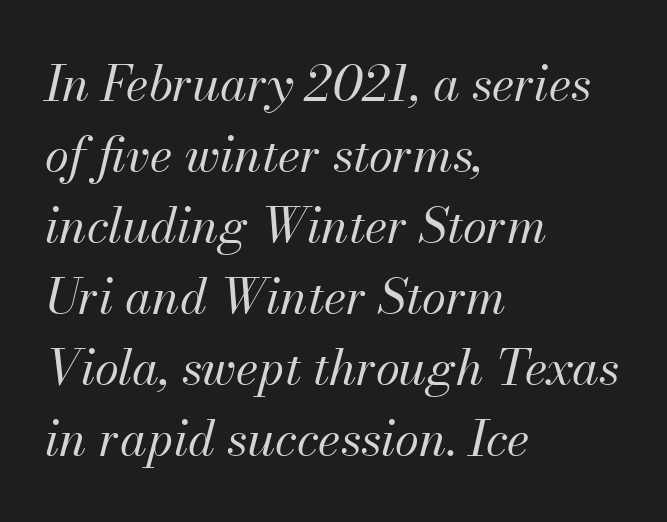
Q: Is the text bold? A: No.
Q: Is the text italic (slanted)? A: Yes, it leans right by about 13 degrees.
Q: Is the text underlined? A: No.
Q: How is the paragraph aligned? A: Left-aligned.
Q: Is the spacing between letters normal or unusually wide? A: Normal.
Q: Is the spacing between lines tight, normal or loose? A: Normal.
Q: Width (condensed, normal, or wide)? A: Normal.
Q: Stroke contrast? A: Medium.
Q: x-height? A: Small.
Q: Monospaced? A: No.
